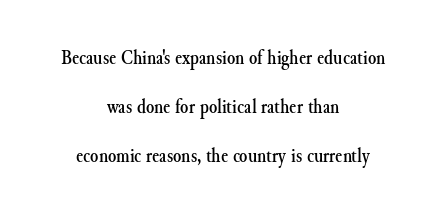
{"italic": "no", "underline": "no", "align": "center", "line_spacing": "loose", "line_spacing_ratio": 2.34, "letter_spacing": "normal", "letter_spacing_em": 0.0, "glyph_px": 21}
